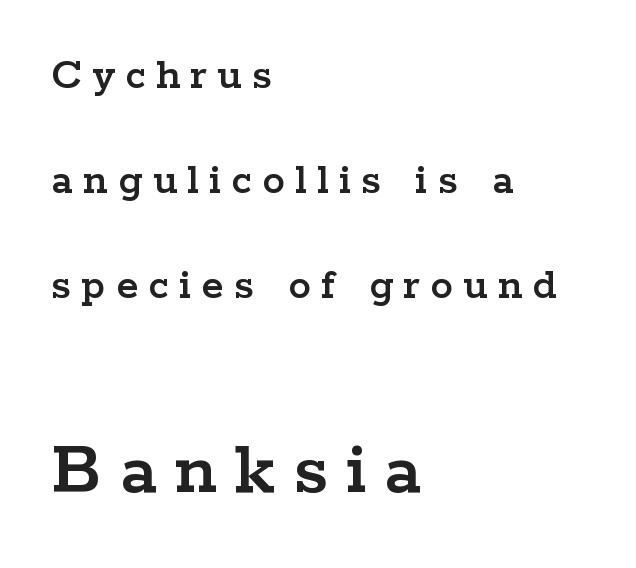
{"serif": "yes", "italic": "no", "width": "wide", "stroke_contrast": "low", "x_height": "medium", "monospaced": "no", "underline": "no", "align": "left", "line_spacing": "loose", "line_spacing_ratio": 2.33, "letter_spacing": "wide", "letter_spacing_em": 0.23, "larger_block": "second", "size_ratio": 1.73, "glyph_px": 78}
